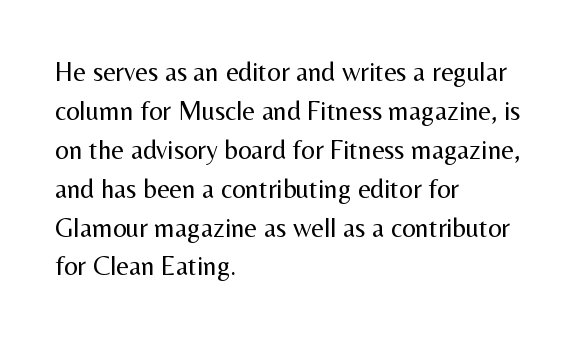
Q: Is the text bold? A: No.
Q: Is the text italic (slanted)? A: No, it is upright.
Q: Is the text underlined? A: No.
Q: How is the paragraph aligned? A: Left-aligned.
Q: Is the spacing between letters normal or unusually wide? A: Normal.
Q: Is the spacing between lines tight, normal or loose? A: Normal.
